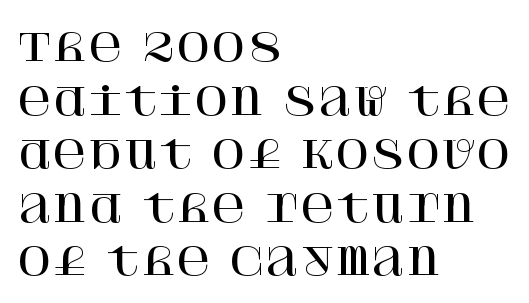
Q: Is the text italic (slanted)? A: No, it is upright.
Q: Is the typeface a serif or a sans-serif typeface? A: Serif.
Q: Is the text underlined? A: No.
Q: How is the paragraph aligned? A: Left-aligned.
Q: Is the spacing between letters normal or unusually wide? A: Normal.
Q: Is the spacing between lines tight, normal or loose? A: Normal.
Q: Width (condensed, normal, or wide)? A: Normal.
Q: Stroke contrast? A: High.
Q: x-height? A: Large.
